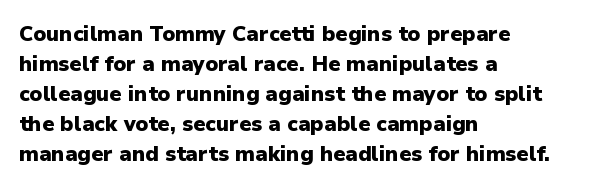
Q: Is the text bold? A: Yes.
Q: Is the text italic (slanted)? A: No, it is upright.
Q: Is the text underlined? A: No.
Q: How is the paragraph aligned? A: Left-aligned.
Q: Is the spacing between letters normal or unusually wide? A: Normal.
Q: Is the spacing between lines tight, normal or loose? A: Normal.
